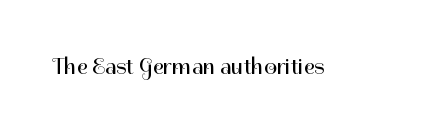
The image shows 23 px text type, upright; set normal letter spacing, not underlined.
